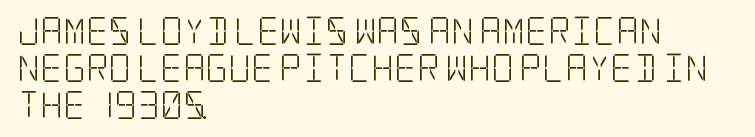
The image shows 28 px light, condensed serif type, upright; set left-aligned, normal line spacing (1.33x), normal letter spacing, not underlined; low stroke contrast and a large x-height.
